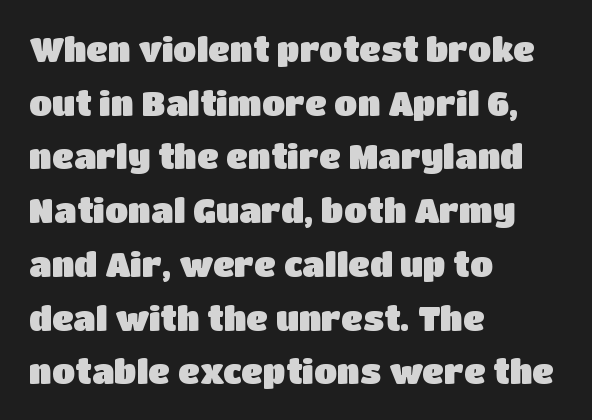
{"serif": "no", "italic": "no", "width": "normal", "stroke_contrast": "low", "x_height": "large", "monospaced": "no", "underline": "no", "align": "left", "line_spacing": "normal", "line_spacing_ratio": 1.58, "letter_spacing": "normal", "letter_spacing_em": 0.0, "glyph_px": 34}
